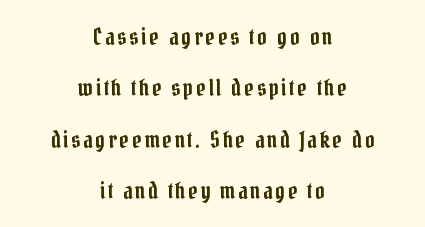
The image shows 23 px text type, upright; set centered, loose line spacing (2.23x), not underlined.
